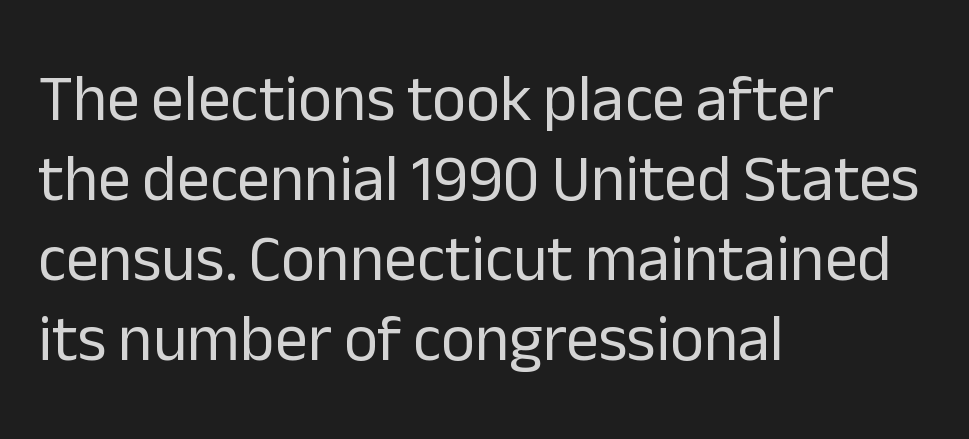
A typesetter would call this proportional, since set widths differ per character. Heaviness? Minimal to ordinary, like unemphasized prose. Characters remain perfectly vertical along every line. This sample uses plain, unmodified letter spacing. The space directly below the letters is spotless. Note: no serifs on the glyphs.
